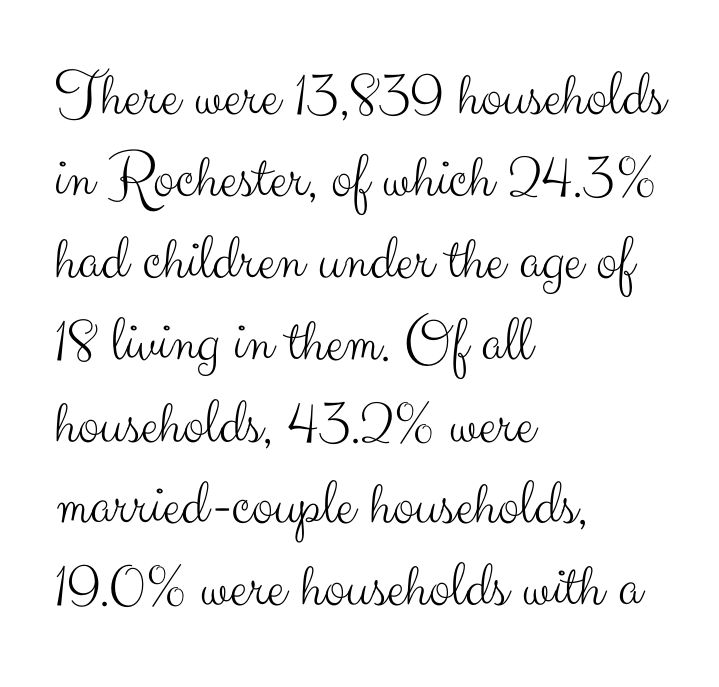
Compared with typical paragraphs, the rows here are spaced about the same. The typesetter chose a ragged-right arrangement here. Character widths vary here, with narrow letters taking less room than wide ones. The designer went with a sans here, leaving each stem footless. Clear beneath every line of the passage.
